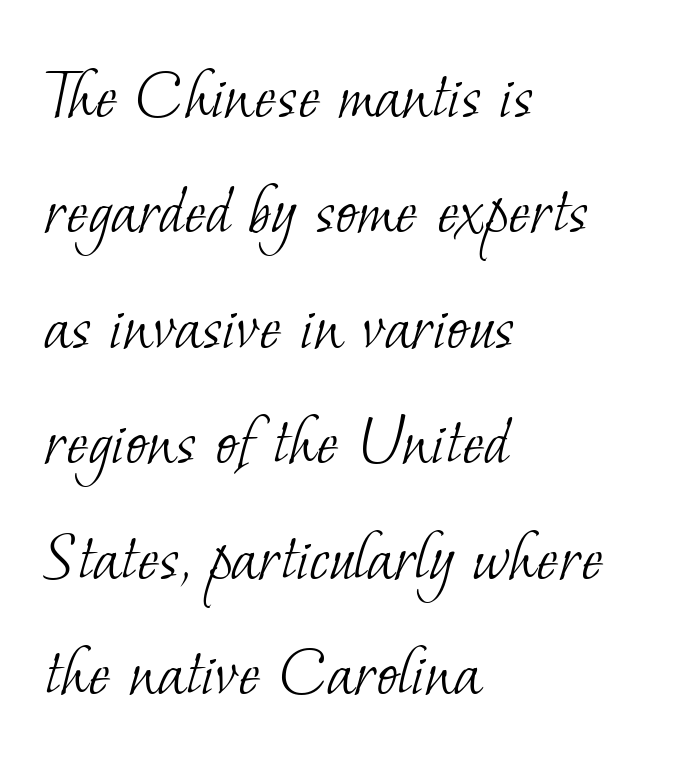
Q: Is the text bold? A: No.
Q: Is the typeface a serif or a sans-serif typeface? A: Serif.
Q: Is the text underlined? A: No.
Q: How is the paragraph aligned? A: Left-aligned.
Q: Is the spacing between letters normal or unusually wide? A: Normal.
Q: Is the spacing between lines tight, normal or loose? A: Normal.
Q: Width (condensed, normal, or wide)? A: Normal.
Q: Stroke contrast? A: Low.
Q: x-height? A: Small.
Q: Monospaced? A: No.
